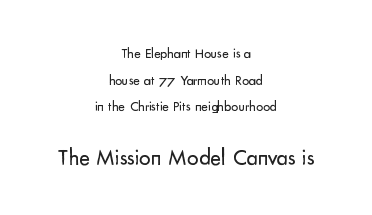
Q: Is the text bold? A: No.
Q: Is the text italic (slanted)? A: No, it is upright.
Q: Is the text underlined? A: No.
Q: How is the paragraph aligned? A: Centered.
Q: Is the spacing between letters normal or unusually wide? A: Normal.
Q: Is the spacing between lines tight, normal or loose? A: Loose.
Q: Which block of text is set in a larger size, the first (top) or the second (bottom)? A: The second (bottom) one.
